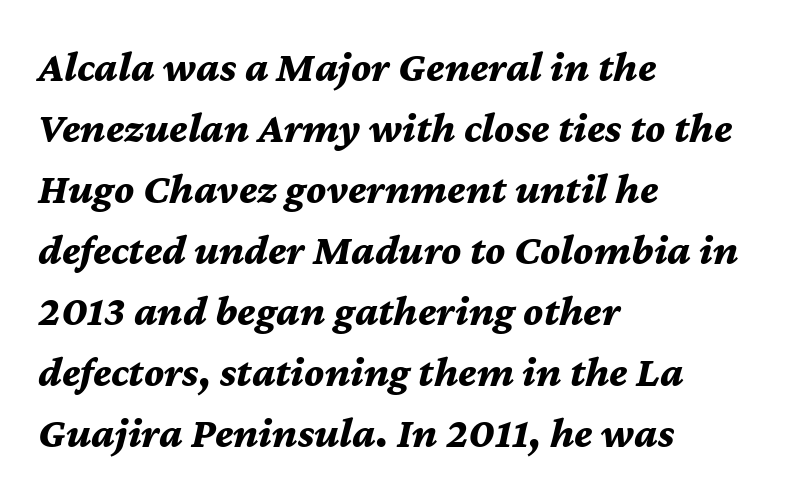
The image shows 43 px bold type, italic (leaning right); set left-aligned, normal line spacing (1.42x), normal letter spacing, not underlined; medium stroke contrast and a medium x-height.
